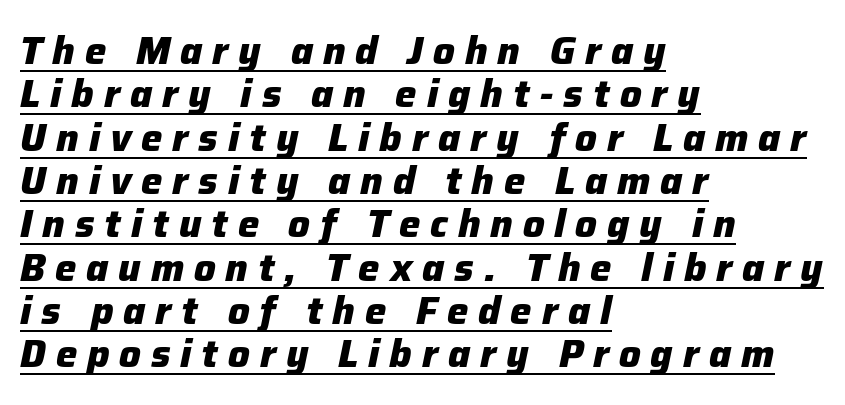
{"italic": "yes", "lean": "right", "slant_degrees": 12, "bold": "yes", "weight": "heavy", "width": "normal", "stroke_contrast": "low", "x_height": "medium", "monospaced": "no", "underline": "yes", "align": "left", "line_spacing": "tight", "line_spacing_ratio": 1.14, "letter_spacing": "wide", "letter_spacing_em": 0.26, "glyph_px": 38}
